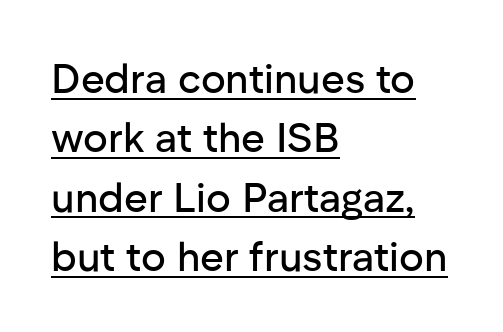
One-word summary of the alignment: left. These lines are composed in type without serifs. Does the leading feel generous? No, just average. Between one letter and the next there's only the usual sliver of space. The string is rendered with underlining switched on.
